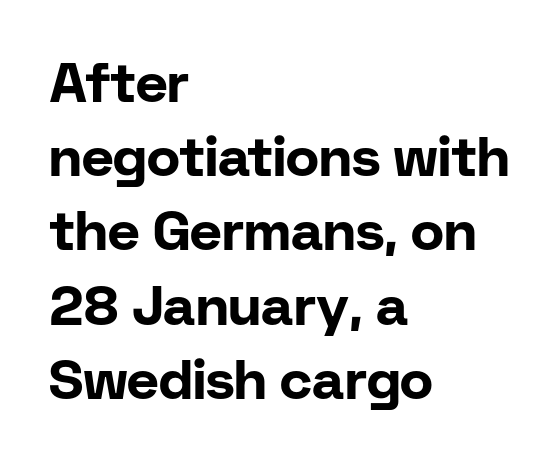
The letters stand straight up with perfectly vertical stems. All the whitespace from short lines collects on the right. Notice how descenders clear the ascenders below comfortably — that's standard leading. The letters sit at their default tracking, neither squeezed nor spread. Quick note: underline off.
